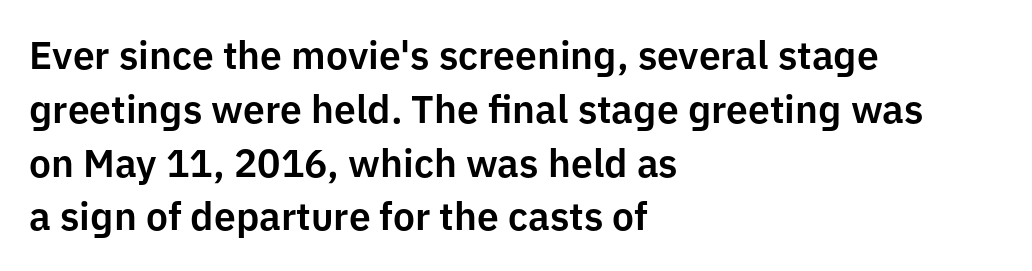
The image shows 39 px sans-serif type, upright; set left-aligned, normal line spacing (1.38x), normal letter spacing, not underlined; low stroke contrast and a medium x-height.
